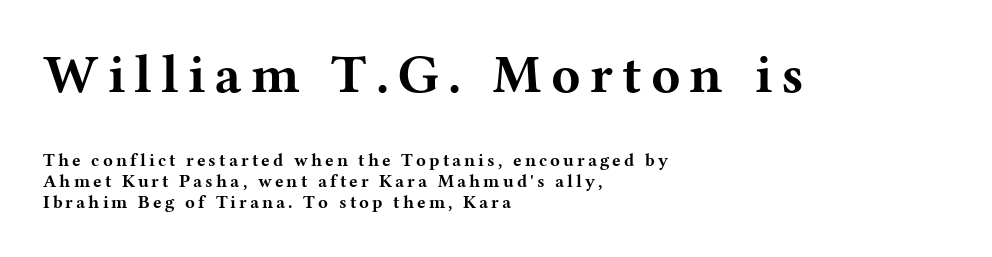
The image shows 54 px bold, wide serif type, upright; set left-aligned, line spacing 1.17x, not underlined; the first (top) block is 3.0x larger; medium stroke contrast and a medium x-height.
